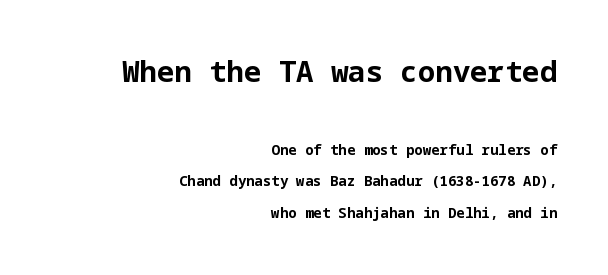
The image shows 29 px bold sans-serif type, upright; set right-aligned, loose line spacing (2.26x), normal letter spacing, not underlined; the first (top) block is 2.07x larger; low stroke contrast and a medium x-height.
